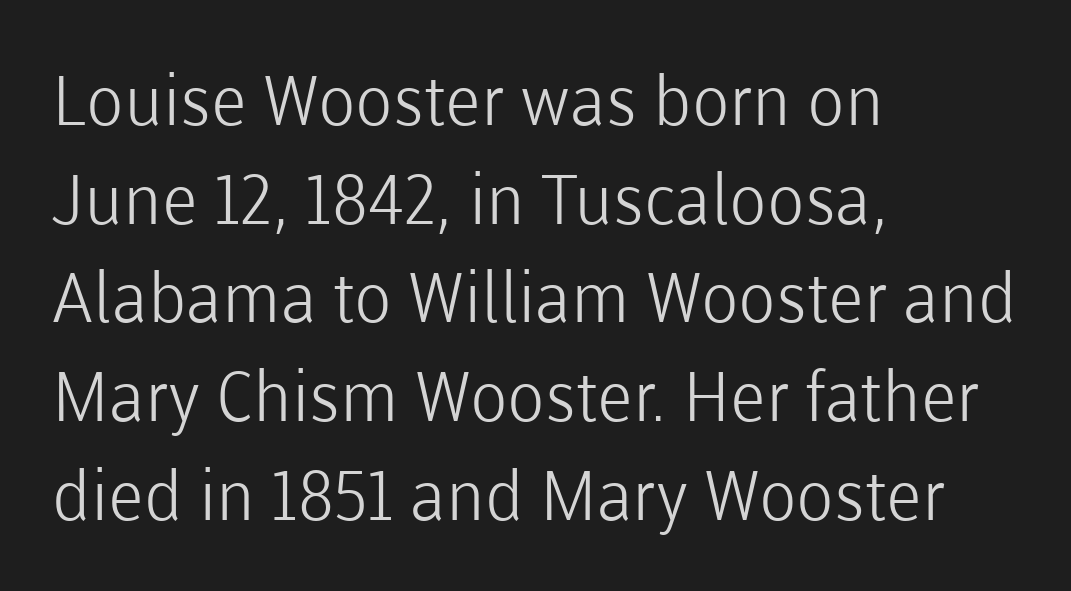
Every character sits straight up, as roman type does. Glance below the letters and you will spot only blank space. Leading: standard. No feet cap the strokes, marking this as sans-serif type. These lines are rendered in a variable-pitch font.
